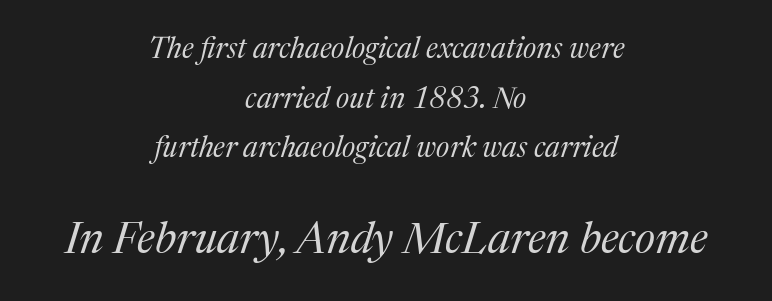
Emphasis-style slanted type is in use. Varying glyph widths throughout — classic text-font behaviour. The text was rendered using a seriffed face with decorative stroke endings. Is the letter spacing exaggerated? No — it looks like the ordinary default.
